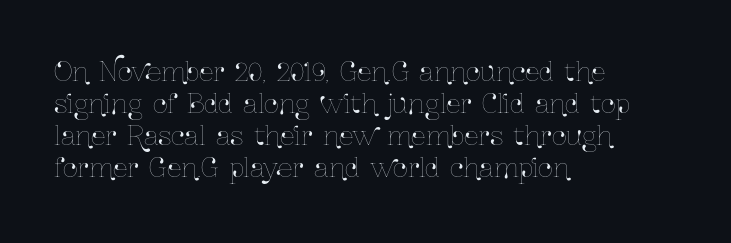
Q: Is the text italic (slanted)? A: No, it is upright.
Q: Is the text underlined? A: No.
Q: How is the paragraph aligned? A: Left-aligned.
Q: Is the spacing between letters normal or unusually wide? A: Normal.
